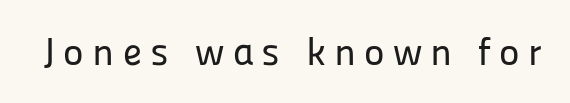
{"serif": "no", "italic": "no", "width": "normal", "stroke_contrast": "low", "x_height": "medium", "monospaced": "no", "underline": "no", "letter_spacing": "wide", "letter_spacing_em": 0.21, "glyph_px": 39}
